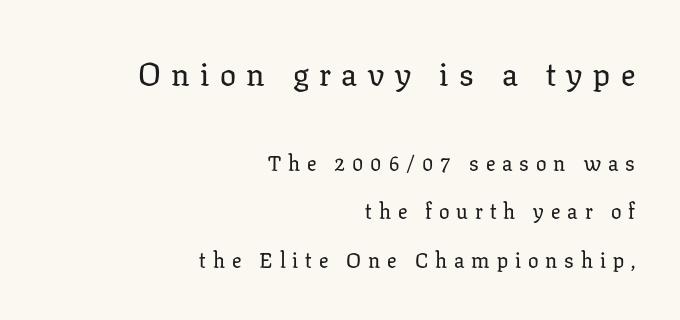
{"serif": "yes", "italic": "no", "width": "normal", "stroke_contrast": "low", "x_height": "medium", "monospaced": "no", "underline": "no", "align": "right", "line_spacing": "loose", "line_spacing_ratio": 2.3, "letter_spacing": "wide", "letter_spacing_em": 0.33, "larger_block": "first", "size_ratio": 1.52, "glyph_px": 32}
